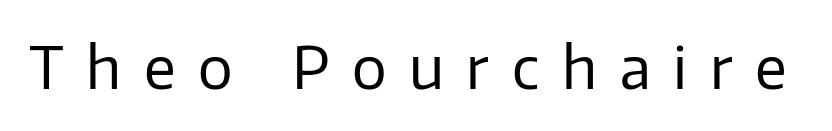
Letter spacing: wide. You can tell from the bare stems that sans-serif type was used. This is the regular roman posture of the typeface. Spacing verdict: proportional, widths tailored to each character. No heavy texture on the line: the type isn't bold. Underlining? Definitely not there.
